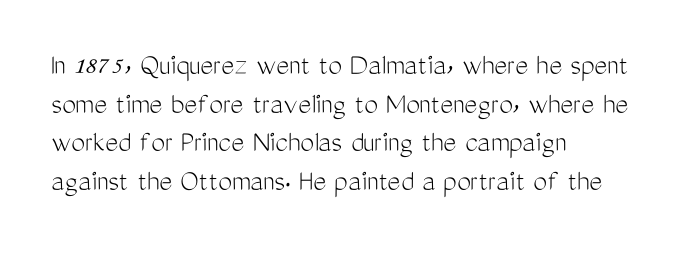
{"serif": "no", "italic": "no", "bold": "no", "weight": "light", "width": "condensed", "stroke_contrast": "medium", "x_height": "medium", "monospaced": "no", "underline": "no", "align": "left", "line_spacing": "normal", "line_spacing_ratio": 1.25, "letter_spacing": "normal", "letter_spacing_em": 0.0, "glyph_px": 31}
